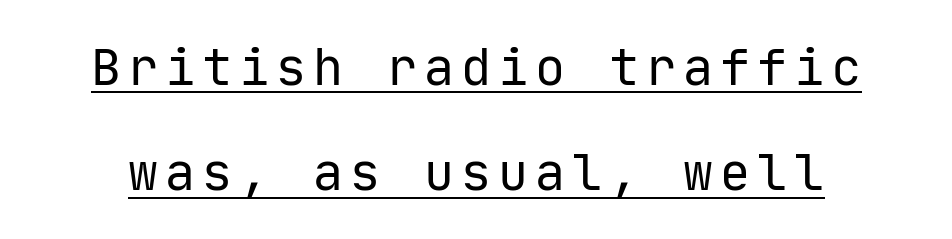
A great deal of white space separates one row of letters from the next. The lettering is marked with a stroke running underneath it. The strokes are not fattened; the text isn't bold. The passage shown is typed in a monospace face where columns stay perfectly aligned. Is there any slant? The stems are plumb.
